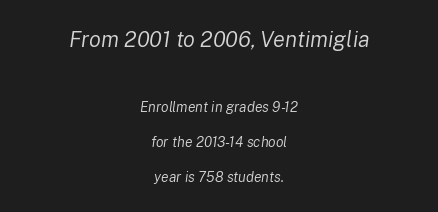
{"italic": "yes", "lean": "right", "slant_degrees": 8, "bold": "no", "underline": "no", "align": "center", "line_spacing": "loose", "line_spacing_ratio": 2.48, "letter_spacing": "normal", "letter_spacing_em": 0.0, "larger_block": "first", "size_ratio": 1.57, "glyph_px": 22}
